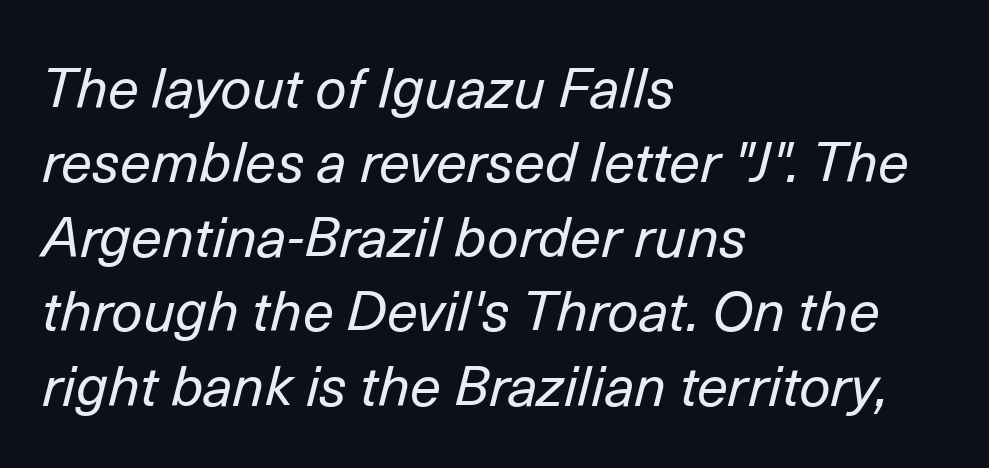
Q: Is the text bold? A: No.
Q: Is the text italic (slanted)? A: Yes, it leans right by about 14 degrees.
Q: Is the text underlined? A: No.
Q: How is the paragraph aligned? A: Left-aligned.
Q: Is the spacing between letters normal or unusually wide? A: Normal.
Q: Is the spacing between lines tight, normal or loose? A: Normal.
Q: Width (condensed, normal, or wide)? A: Normal.
Q: Stroke contrast? A: Low.
Q: x-height? A: Medium.
Q: Monospaced? A: No.
